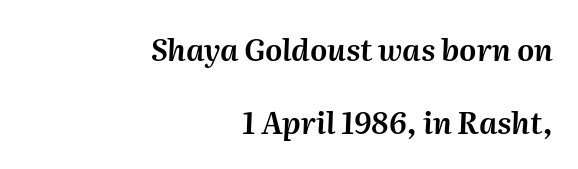
The passage shown stacks its lines with a broad gap. The face used here is proportionally spaced, like ordinary book or web type. Look at the tracking — it's just the regular setting, nothing added. Designer's note — italics engaged. Each row of text sits above clean, open space. Does the copy run flush right? Yes — the right margin is perfectly even.
